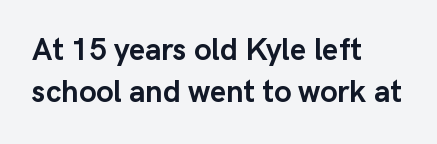
{"serif": "no", "italic": "no", "bold": "yes", "weight": "semibold", "width": "normal", "stroke_contrast": "low", "x_height": "medium", "monospaced": "no", "underline": "no", "align": "left", "line_spacing": "normal", "line_spacing_ratio": 1.35, "letter_spacing": "normal", "letter_spacing_em": 0.0, "glyph_px": 31}
